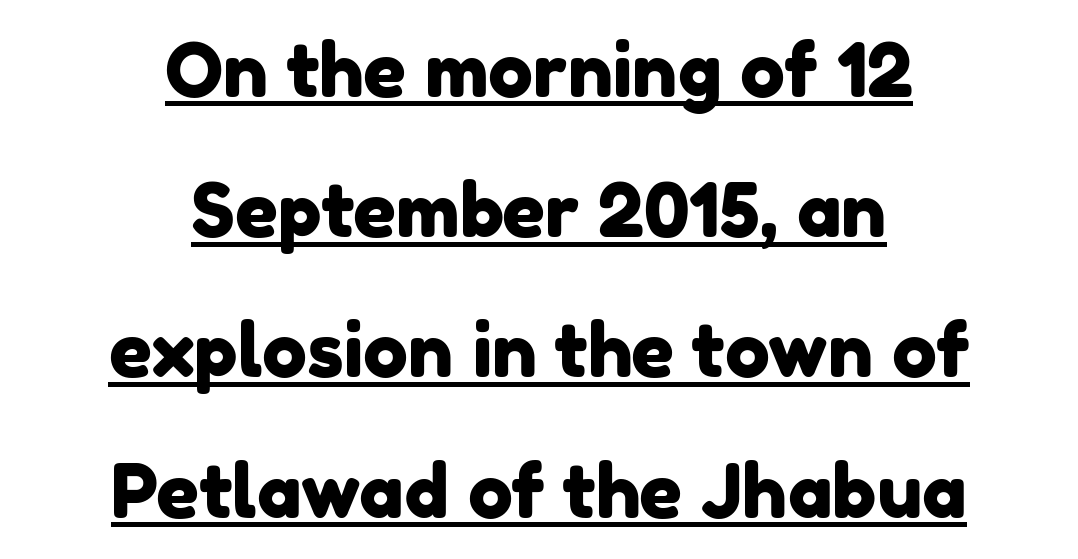
{"serif": "no", "width": "normal", "stroke_contrast": "low", "x_height": "medium", "monospaced": "no", "underline": "yes", "align": "center", "line_spacing_ratio": 1.87, "letter_spacing": "normal", "letter_spacing_em": 0.0, "glyph_px": 75}
